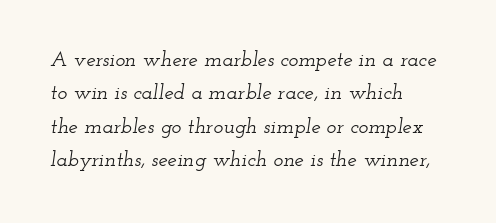
{"italic": "yes", "lean": "right", "slant_degrees": 12, "underline": "no", "align": "left", "line_spacing": "normal", "line_spacing_ratio": 1.59, "letter_spacing": "normal", "letter_spacing_em": 0.0, "glyph_px": 21}
